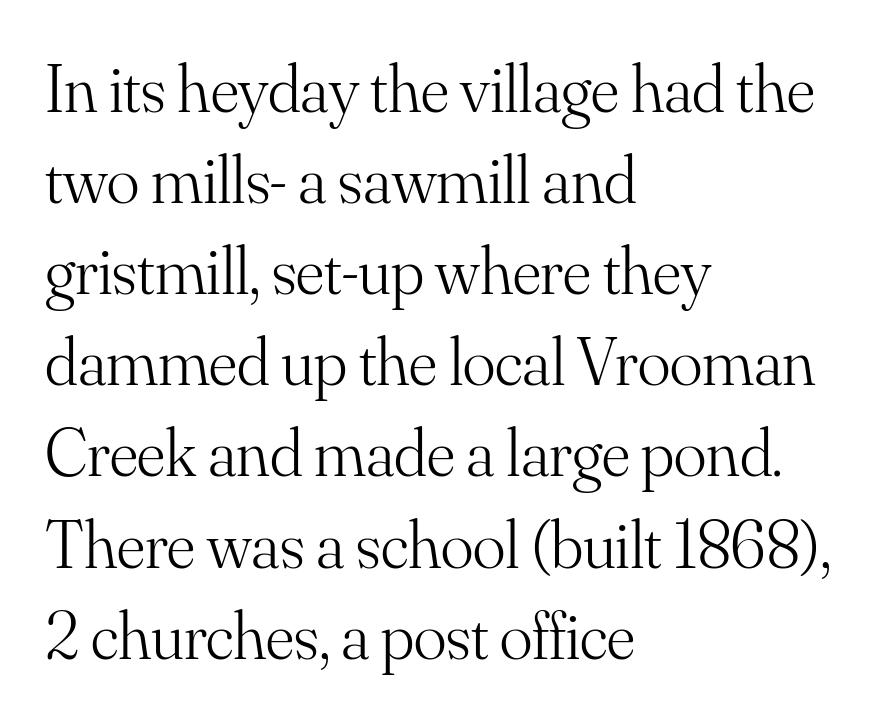
{"serif": "yes", "italic": "no", "bold": "no", "weight": "light", "width": "normal", "stroke_contrast": "medium", "x_height": "small", "monospaced": "no", "underline": "no", "align": "left", "line_spacing": "normal", "line_spacing_ratio": 1.34, "letter_spacing": "normal", "letter_spacing_em": 0.0, "glyph_px": 68}
